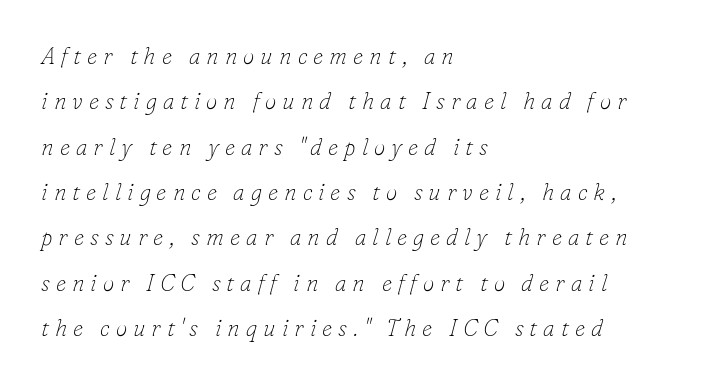
Q: Is the text bold? A: No.
Q: Is the text italic (slanted)? A: Yes, it leans right by about 16 degrees.
Q: Is the text underlined? A: No.
Q: How is the paragraph aligned? A: Left-aligned.
Q: Is the spacing between letters normal or unusually wide? A: Unusually wide.
Q: Is the spacing between lines tight, normal or loose? A: Loose.
